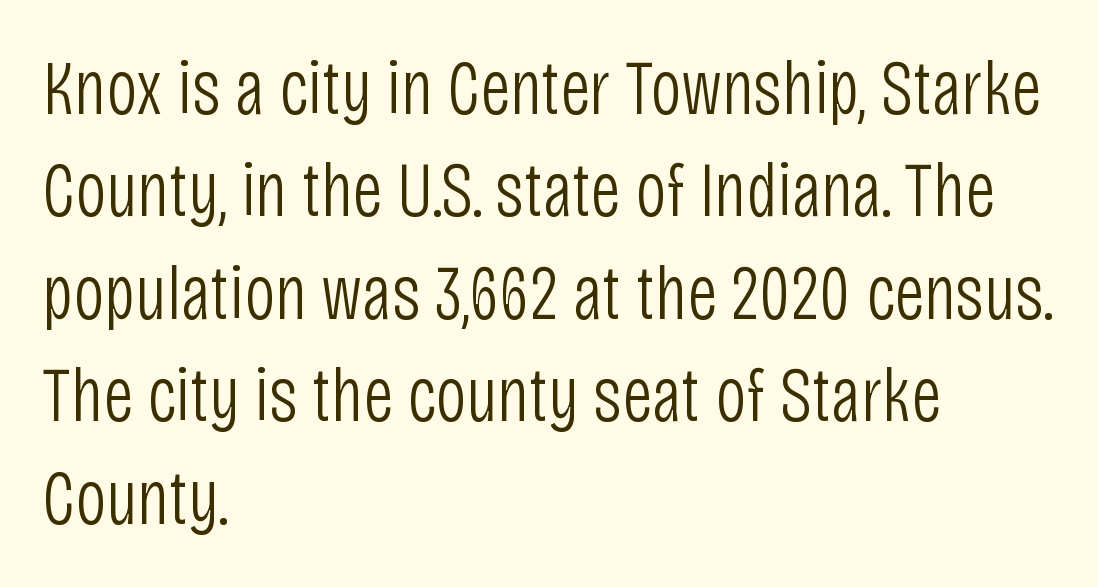
Evenly set lines give the paragraph a standard silhouette. Honestly, there is no underline to notice here at all. Counters stay open thanks to moderate or lighter strokes. The passage shown is typeset with a sans-serif family. The letterforms sit shoulder to shoulder at normal distance. Designer's note — italics off, roman on.
